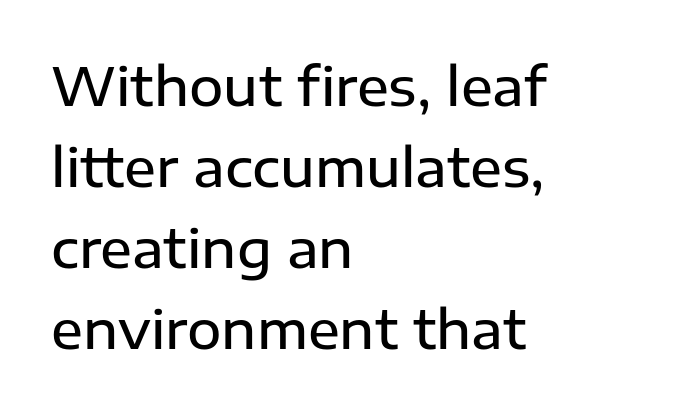
Every letter is mildly thick-stroked: semibold rather than bold. Check under the words: just untouched page. Line spacing here is normal. The rendering shows plain stroke endings on the letterforms — a sans-serif design. Glyph-to-glyph distance matches everyday printed text.
